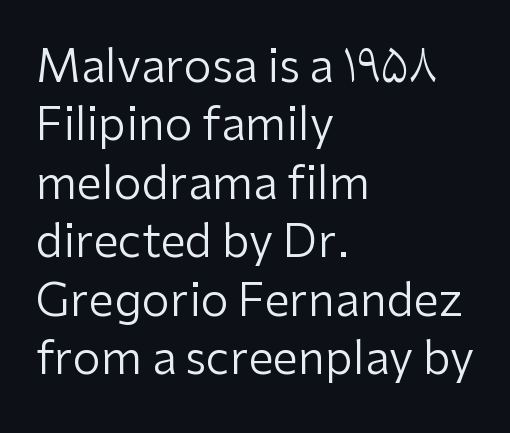
Q: Is the text bold? A: No.
Q: Is the text italic (slanted)? A: No, it is upright.
Q: Is the typeface a serif or a sans-serif typeface? A: Sans-serif.
Q: Is the text underlined? A: No.
Q: How is the paragraph aligned? A: Left-aligned.
Q: Is the spacing between letters normal or unusually wide? A: Normal.
Q: Is the spacing between lines tight, normal or loose? A: Normal.
Q: Width (condensed, normal, or wide)? A: Normal.
Q: Stroke contrast? A: Low.
Q: x-height? A: Medium.
Q: Monospaced? A: No.
